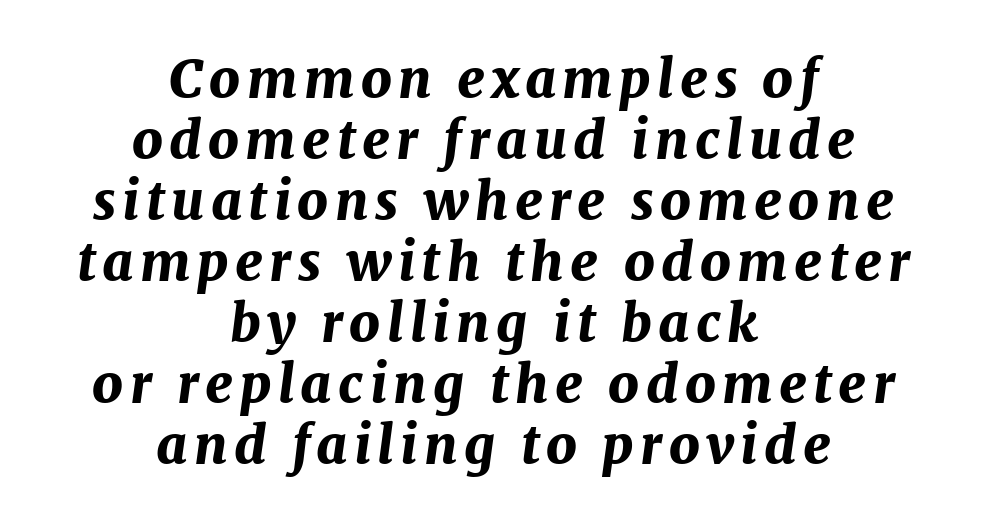
Q: Is the text bold? A: Yes.
Q: Is the text italic (slanted)? A: Yes, it leans right by about 7 degrees.
Q: Is the text underlined? A: No.
Q: How is the paragraph aligned? A: Centered.
Q: Is the spacing between lines tight, normal or loose? A: Tight.
Q: Width (condensed, normal, or wide)? A: Normal.
Q: Stroke contrast? A: Medium.
Q: x-height? A: Medium.
Q: Monospaced? A: No.
